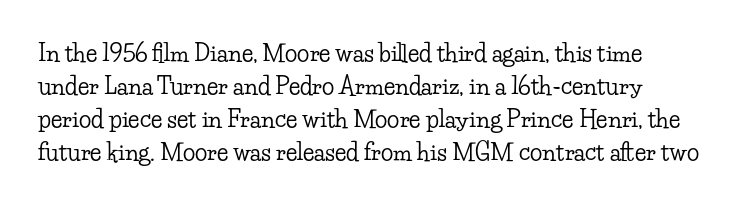
Q: Is the text italic (slanted)? A: No, it is upright.
Q: Is the text underlined? A: No.
Q: Is the spacing between letters normal or unusually wide? A: Normal.
Q: Is the spacing between lines tight, normal or loose? A: Normal.
